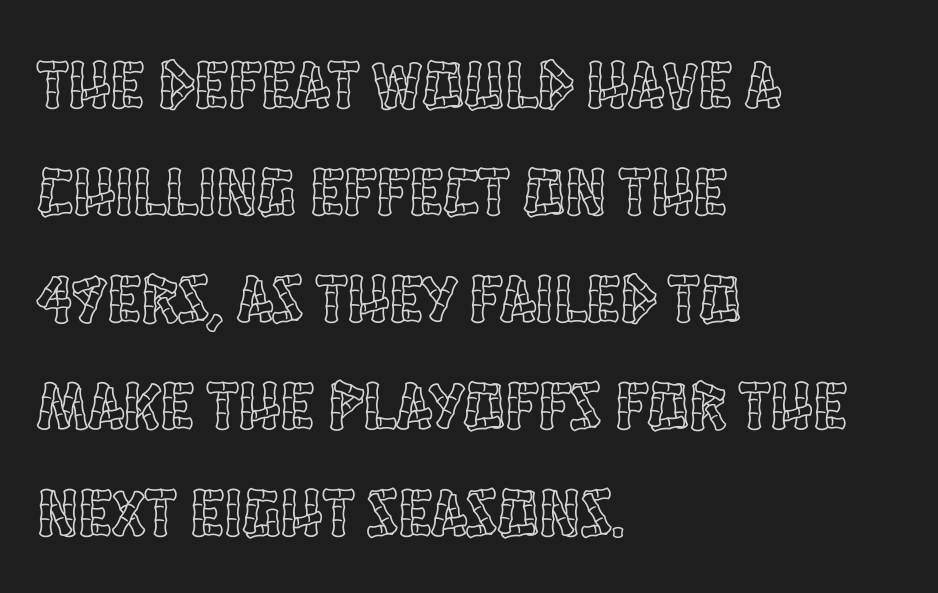
{"italic": "no", "width": "condensed", "x_height": "large", "monospaced": "no", "underline": "no", "align": "left", "line_spacing": "normal", "line_spacing_ratio": 1.55, "letter_spacing": "normal", "letter_spacing_em": 0.0, "glyph_px": 69}
